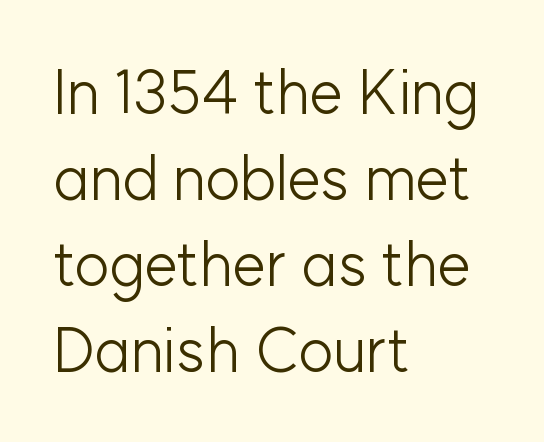
Weight: in the light-to-regular range. A normal amount of white space separates one row of letters from the next. The tracking reads as untouched default to a designer's eye. If you drew a line through each stem, it would be perfectly vertical. If you drew a ruler down the left edge, every line would touch it. Any mark beneath the type? The region is blank.
